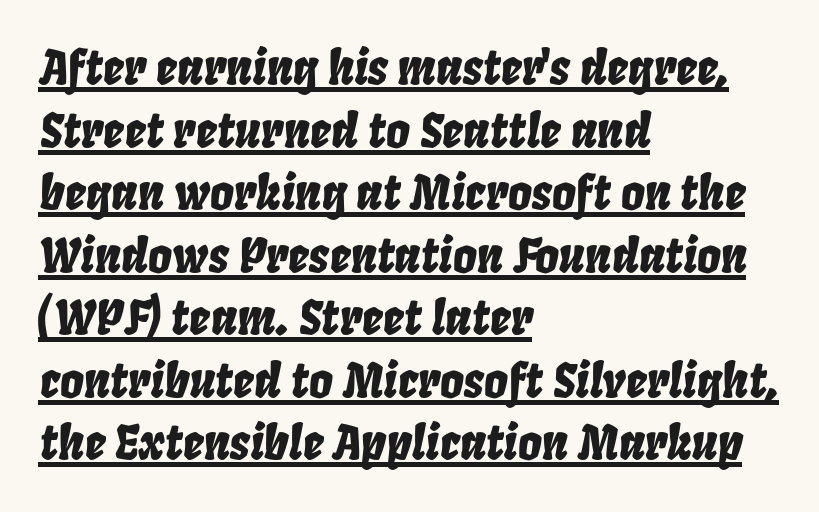
Q: Is the text italic (slanted)? A: Yes, it leans right by about 8 degrees.
Q: Is the text underlined? A: Yes.
Q: How is the paragraph aligned? A: Left-aligned.
Q: Is the spacing between letters normal or unusually wide? A: Normal.
Q: Is the spacing between lines tight, normal or loose? A: Normal.
Q: Width (condensed, normal, or wide)? A: Condensed.
Q: Stroke contrast? A: Low.
Q: x-height? A: Large.
Q: Monospaced? A: No.
